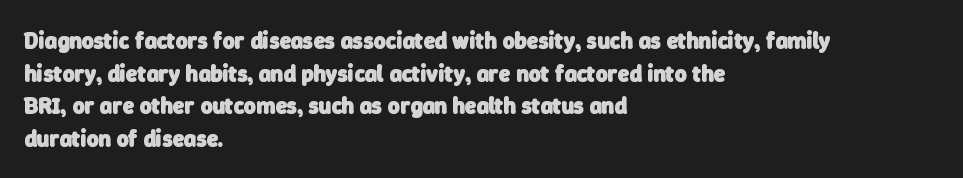
Thick stems and heavy bowls — unmistakably bold. The space directly below the letters is spotless. Is the block centered? No — it sits flush against the left margin. Students, observe: this is what conventionally led text looks like. Nobody touched the tracking dial on this one.
